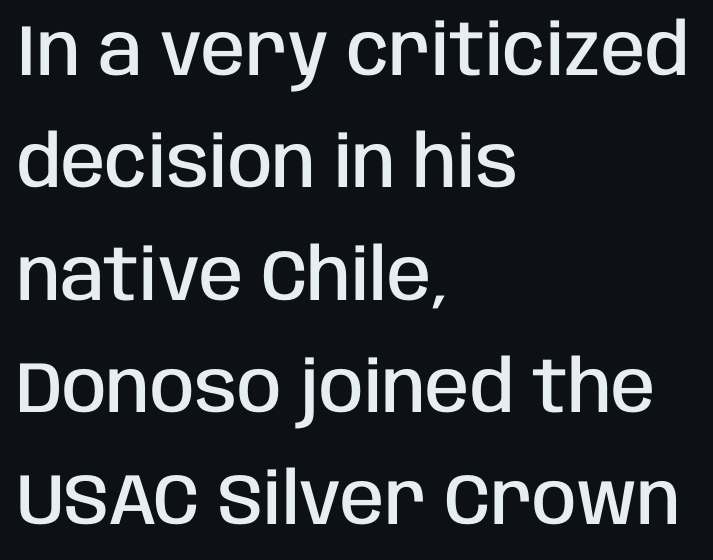
Q: Is the text bold? A: Semi-bold.
Q: Is the text italic (slanted)? A: No, it is upright.
Q: Is the typeface a serif or a sans-serif typeface? A: Sans-serif.
Q: Is the text underlined? A: No.
Q: How is the paragraph aligned? A: Left-aligned.
Q: Is the spacing between letters normal or unusually wide? A: Normal.
Q: Is the spacing between lines tight, normal or loose? A: Normal.
Q: Width (condensed, normal, or wide)? A: Condensed.
Q: Stroke contrast? A: Low.
Q: x-height? A: Large.
Q: Monospaced? A: No.
